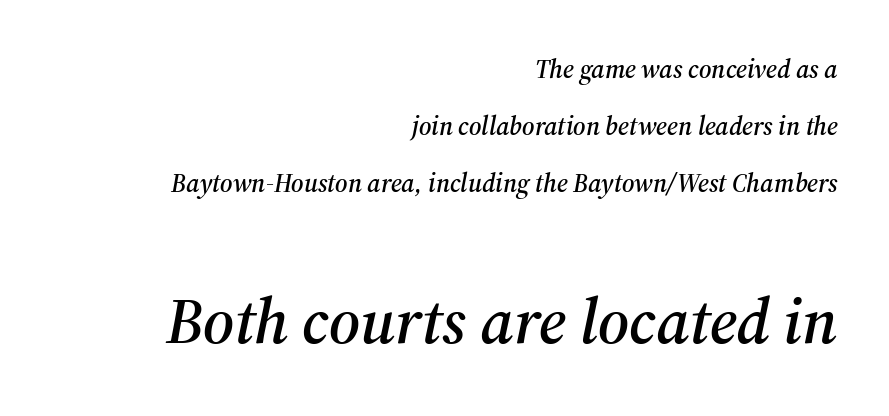
Q: Is the text italic (slanted)? A: Yes, it leans right by about 12 degrees.
Q: Is the typeface a serif or a sans-serif typeface? A: Serif.
Q: Is the text underlined? A: No.
Q: How is the paragraph aligned? A: Right-aligned.
Q: Is the spacing between letters normal or unusually wide? A: Normal.
Q: Is the spacing between lines tight, normal or loose? A: Loose.
Q: Which block of text is set in a larger size, the first (top) or the second (bottom)? A: The second (bottom) one.
Q: Width (condensed, normal, or wide)? A: Normal.
Q: Stroke contrast? A: Medium.
Q: x-height? A: Medium.
Q: Monospaced? A: No.
